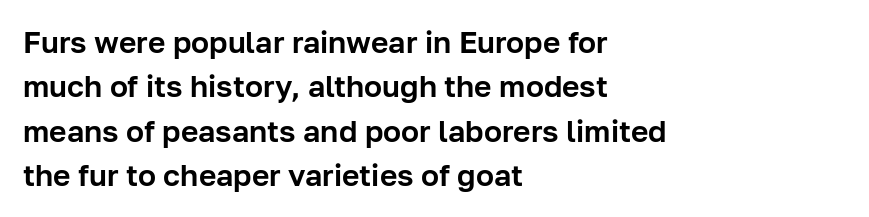
Q: Is the text italic (slanted)? A: No, it is upright.
Q: Is the typeface a serif or a sans-serif typeface? A: Sans-serif.
Q: Is the text underlined? A: No.
Q: How is the paragraph aligned? A: Left-aligned.
Q: Is the spacing between letters normal or unusually wide? A: Normal.
Q: Is the spacing between lines tight, normal or loose? A: Normal.
Q: Width (condensed, normal, or wide)? A: Normal.
Q: Stroke contrast? A: Low.
Q: x-height? A: Medium.
Q: Monospaced? A: No.
